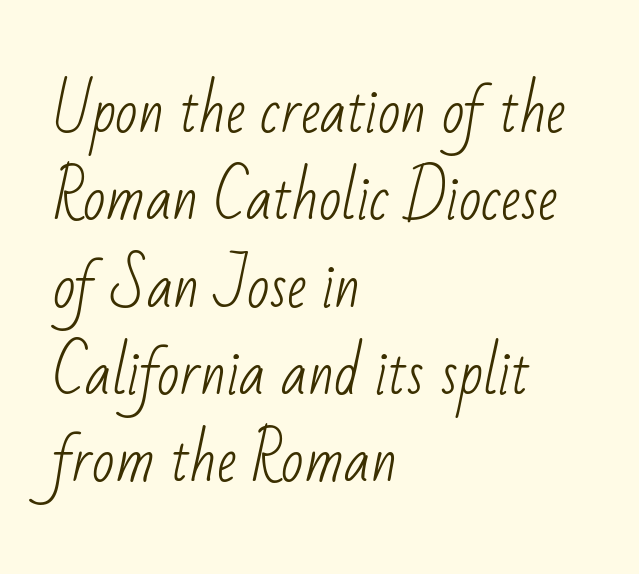
The image shows 59 px light, condensed sans-serif type; set left-aligned, normal line spacing (1.48x), normal letter spacing, not underlined; low stroke contrast and a small x-height.
